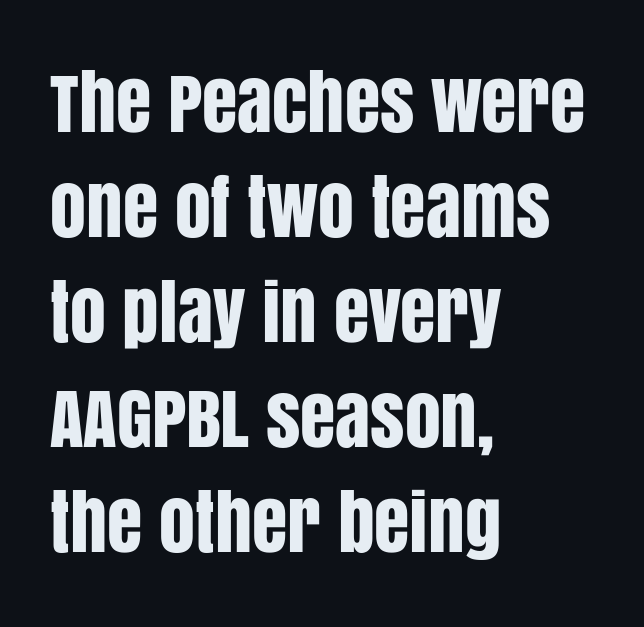
Horizontal alignment here is leftward, the default for most running prose. How are the letters spaced? Ordinarily, with no added tracking. Here the designer chose a conventional face with non-uniform glyph widths. Is there much room between lines? A standard amount, neither cramped nor airy. No feet cap the strokes, marking this as sans-serif type.
